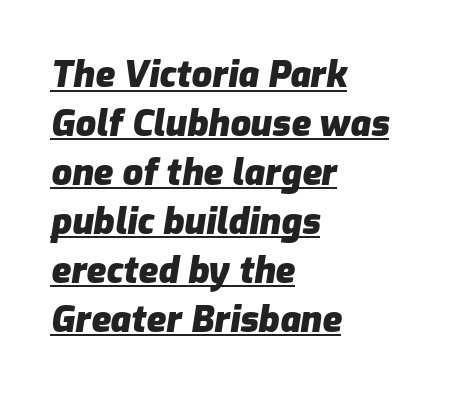
The image shows 36 px heavy type, italic (leaning right); set left-aligned, normal line spacing (1.36x), normal letter spacing, underlined; low stroke contrast and a medium x-height.
